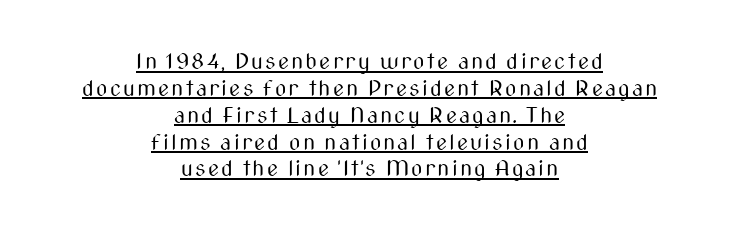
Q: Is the text bold? A: No.
Q: Is the text italic (slanted)? A: No, it is upright.
Q: Is the text underlined? A: Yes.
Q: How is the paragraph aligned? A: Centered.
